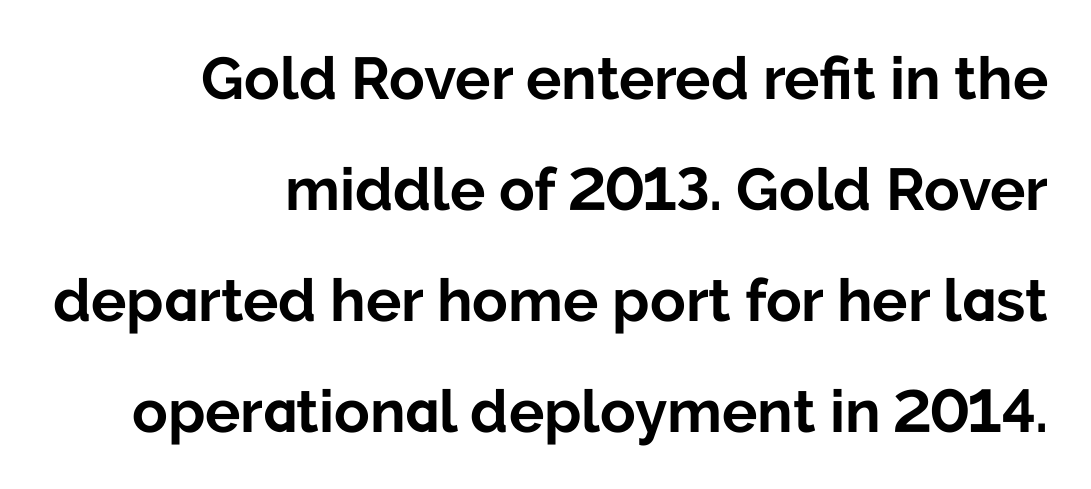
Q: Is the text bold? A: Yes.
Q: Is the text italic (slanted)? A: No, it is upright.
Q: Is the typeface a serif or a sans-serif typeface? A: Sans-serif.
Q: Is the text underlined? A: No.
Q: How is the paragraph aligned? A: Right-aligned.
Q: Is the spacing between letters normal or unusually wide? A: Normal.
Q: Width (condensed, normal, or wide)? A: Normal.
Q: Stroke contrast? A: Low.
Q: x-height? A: Medium.
Q: Monospaced? A: No.
